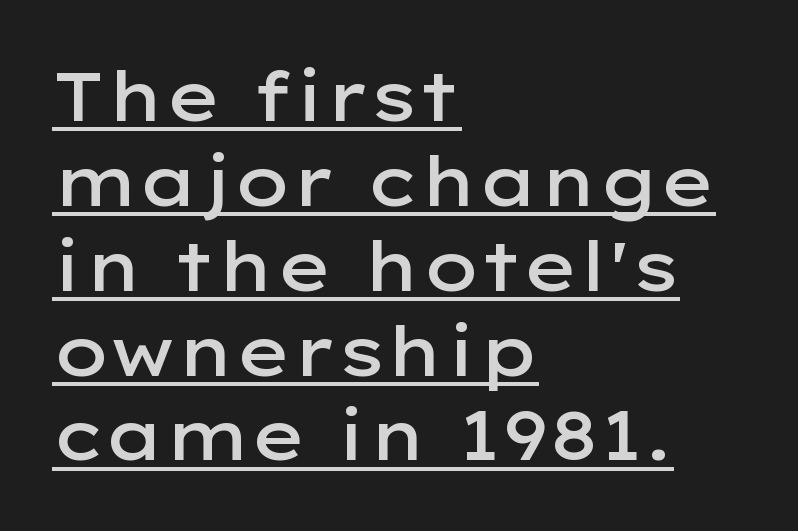
The image shows 69 px semibold, wide sans-serif type, upright; set left-aligned, line spacing 1.23x, normal letter spacing, underlined; low stroke contrast and a medium x-height.
